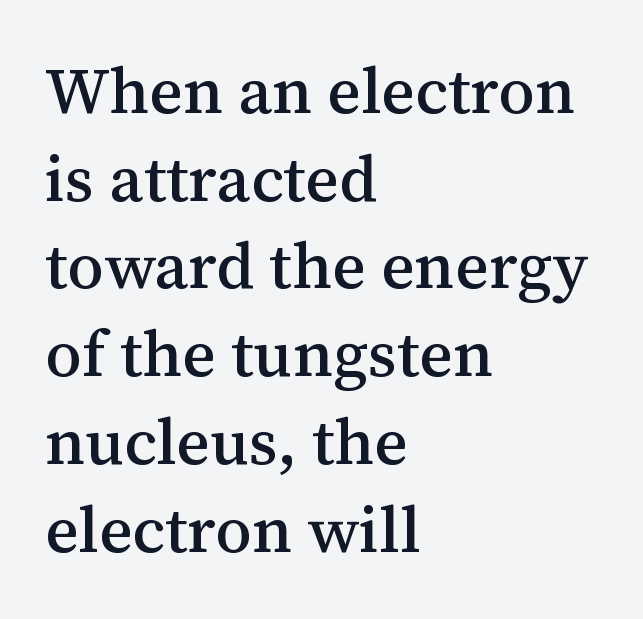
{"serif": "yes", "italic": "no", "width": "normal", "stroke_contrast": "medium", "x_height": "medium", "monospaced": "no", "underline": "no", "align": "left", "line_spacing": "normal", "line_spacing_ratio": 1.35, "letter_spacing": "normal", "letter_spacing_em": 0.0, "glyph_px": 65}
